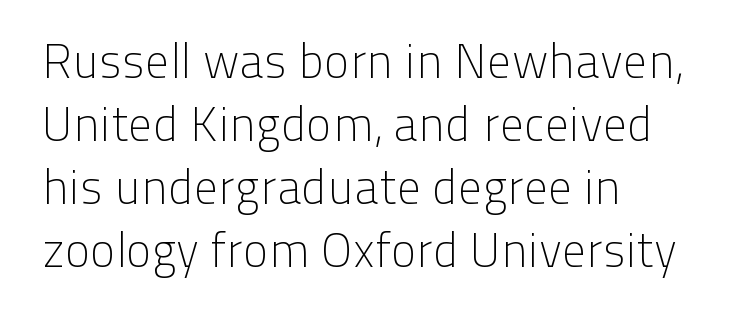
{"serif": "no", "italic": "no", "bold": "no", "weight": "light", "width": "normal", "stroke_contrast": "low", "x_height": "medium", "monospaced": "no", "underline": "no", "align": "left", "line_spacing": "normal", "line_spacing_ratio": 1.31, "letter_spacing": "normal", "letter_spacing_em": 0.0, "glyph_px": 48}
